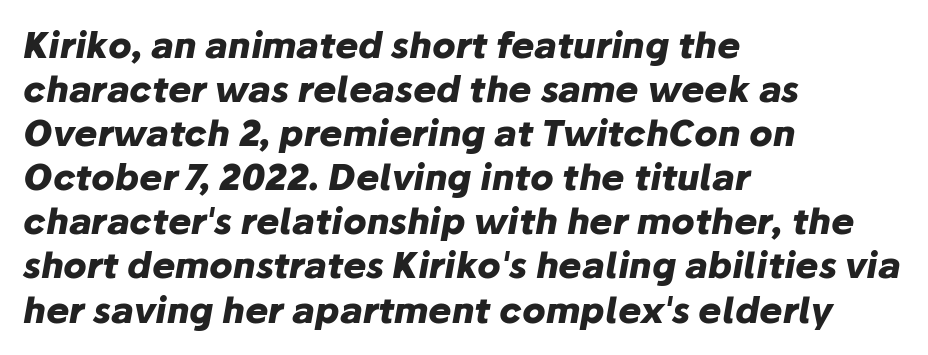
{"italic": "yes", "lean": "right", "slant_degrees": 10, "bold": "yes", "weight": "heavy", "width": "normal", "stroke_contrast": "low", "x_height": "medium", "monospaced": "no", "underline": "no", "align": "left", "line_spacing": "normal", "line_spacing_ratio": 1.26, "letter_spacing": "normal", "letter_spacing_em": 0.0, "glyph_px": 35}
